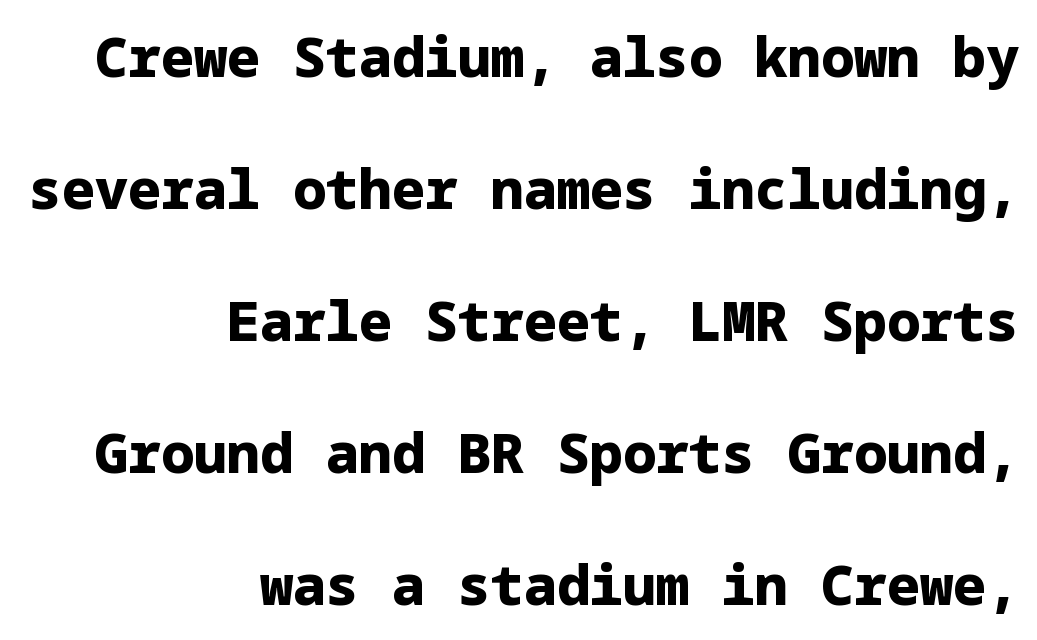
The image shows 55 px heavy sans-serif type, upright; set right-aligned, loose line spacing (2.4x), normal letter spacing, not underlined; low stroke contrast and a medium x-height.
